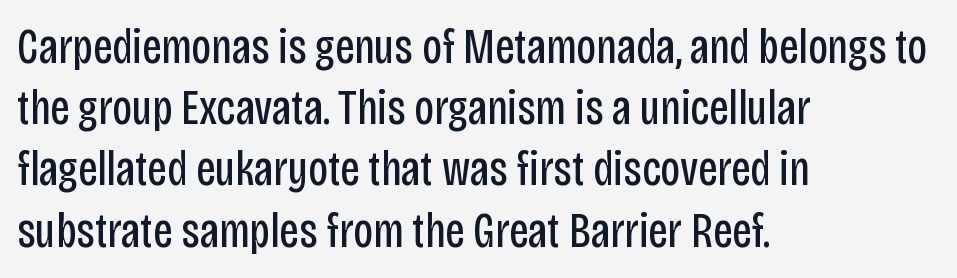
{"serif": "no", "italic": "no", "bold": "no", "weight": "regular", "width": "condensed", "stroke_contrast": "low", "x_height": "large", "monospaced": "no", "underline": "no", "align": "left", "line_spacing": "normal", "line_spacing_ratio": 1.25, "letter_spacing": "normal", "letter_spacing_em": 0.0, "glyph_px": 49}
